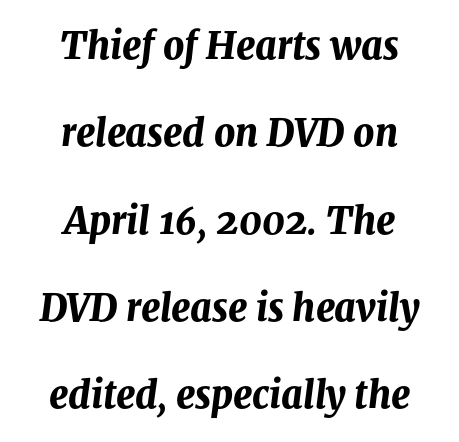
Q: Is the text bold? A: Yes.
Q: Is the text italic (slanted)? A: Yes, it leans right by about 8 degrees.
Q: Is the text underlined? A: No.
Q: How is the paragraph aligned? A: Centered.
Q: Is the spacing between letters normal or unusually wide? A: Normal.
Q: Is the spacing between lines tight, normal or loose? A: Loose.
Q: Width (condensed, normal, or wide)? A: Normal.
Q: Stroke contrast? A: Medium.
Q: x-height? A: Medium.
Q: Monospaced? A: No.
